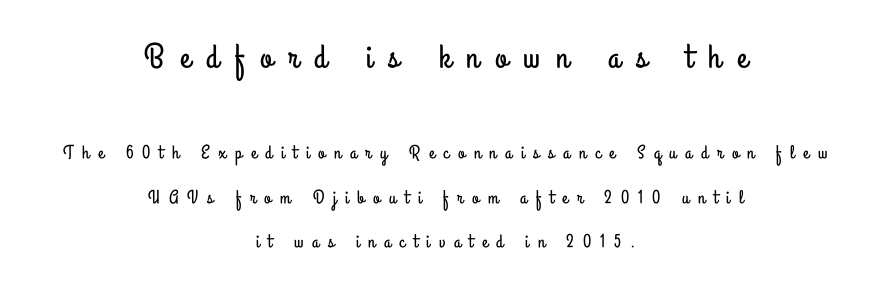
This is sans-serif lettering, the kind often seen on screens and signage. Type size steps down from the first block to the second. How would I describe the line gaps? Wide and relaxed. Descenders hang freely into open space. Honestly, the letter spacing is so wide it's the main thing you notice.
